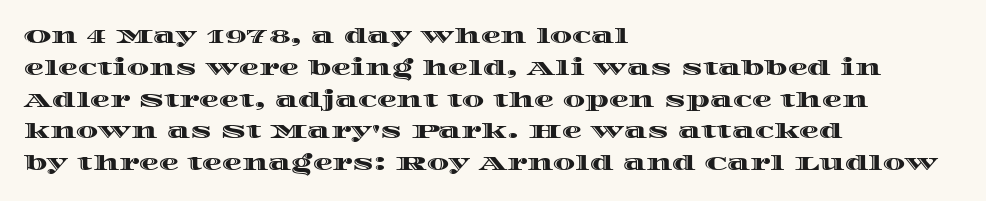
The letterforms sit shoulder to shoulder at normal distance. Ordinary non-slanted type is in use. All the whitespace from short lines collects on the right. The space between consecutive lines is moderate. The area under the type is left untouched.
